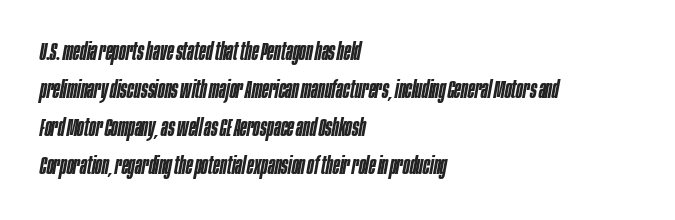
Q: Is the text bold? A: Semi-bold.
Q: Is the text italic (slanted)? A: Yes, it leans right by about 10 degrees.
Q: Is the text underlined? A: No.
Q: How is the paragraph aligned? A: Left-aligned.
Q: Is the spacing between letters normal or unusually wide? A: Normal.
Q: Is the spacing between lines tight, normal or loose? A: Normal.
